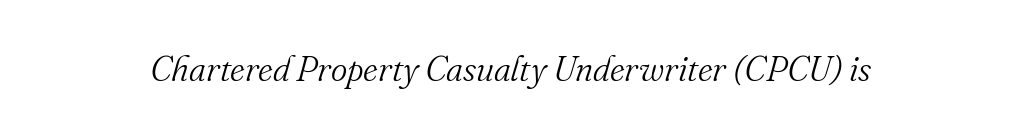
{"serif": "yes", "italic": "yes", "lean": "right", "slant_degrees": 16, "bold": "no", "weight": "light", "width": "normal", "stroke_contrast": "medium", "x_height": "small", "monospaced": "no", "underline": "no", "letter_spacing": "normal", "letter_spacing_em": 0.0, "glyph_px": 35}
